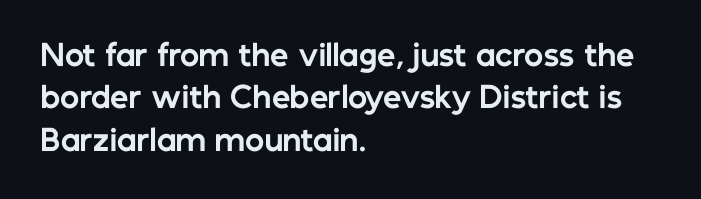
Q: Is the text bold? A: Yes.
Q: Is the text italic (slanted)? A: No, it is upright.
Q: Is the typeface a serif or a sans-serif typeface? A: Sans-serif.
Q: Is the text underlined? A: No.
Q: How is the paragraph aligned? A: Left-aligned.
Q: Is the spacing between letters normal or unusually wide? A: Normal.
Q: Is the spacing between lines tight, normal or loose? A: Normal.
Q: Width (condensed, normal, or wide)? A: Normal.
Q: Stroke contrast? A: Low.
Q: x-height? A: Medium.
Q: Monospaced? A: No.
